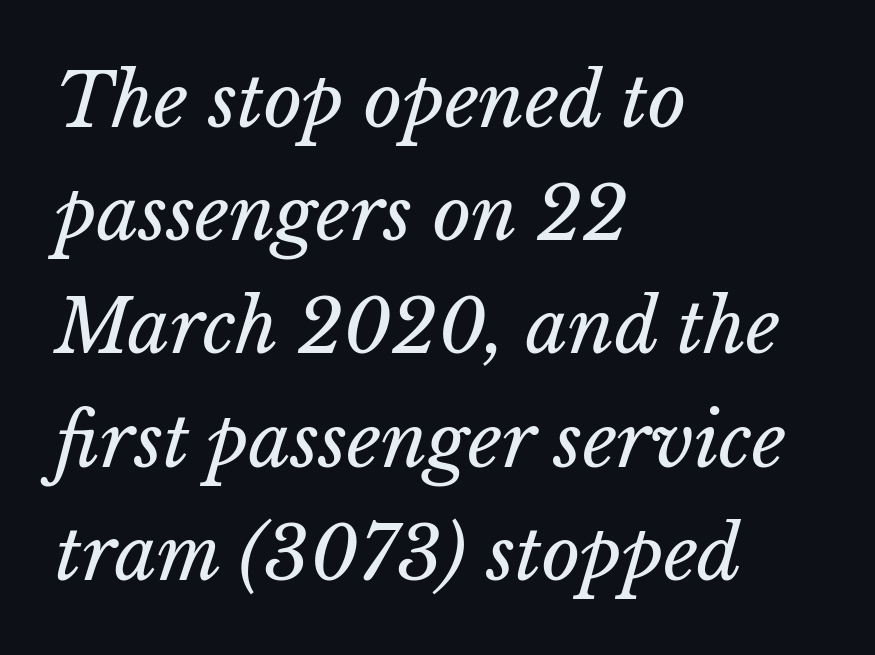
The baseline area is clear. Between one letter and the next there's only the usual sliver of space. Is this a fixed-width face? No — the glyphs have proportional, varying widths. Every row of glyphs begins at an identical x-position on the left. Is this a heavy cut? Hardly; it is regular or lighter.
